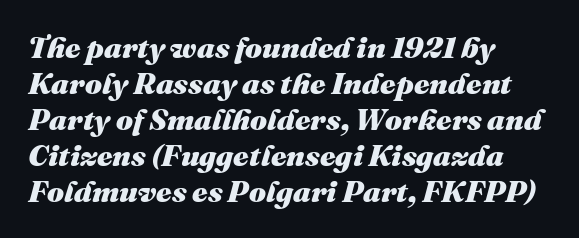
Q: Is the text bold? A: Yes.
Q: Is the text italic (slanted)? A: Yes, it leans right by about 16 degrees.
Q: Is the text underlined? A: No.
Q: How is the paragraph aligned? A: Left-aligned.
Q: Is the spacing between letters normal or unusually wide? A: Normal.
Q: Width (condensed, normal, or wide)? A: Normal.
Q: Stroke contrast? A: Medium.
Q: x-height? A: Medium.
Q: Monospaced? A: No.
